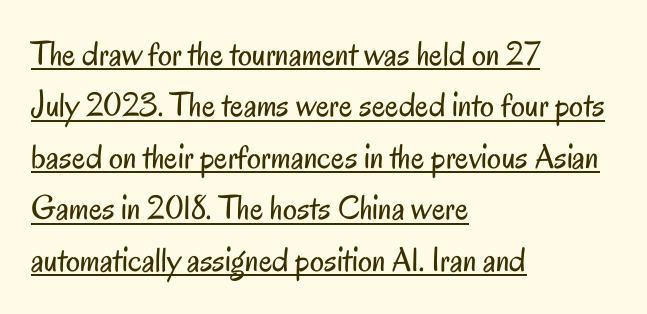
The image shows 35 px regular-weight, condensed sans-serif type, upright; set left-aligned, normal line spacing (1.47x), normal letter spacing, underlined; low stroke contrast and a small x-height.
